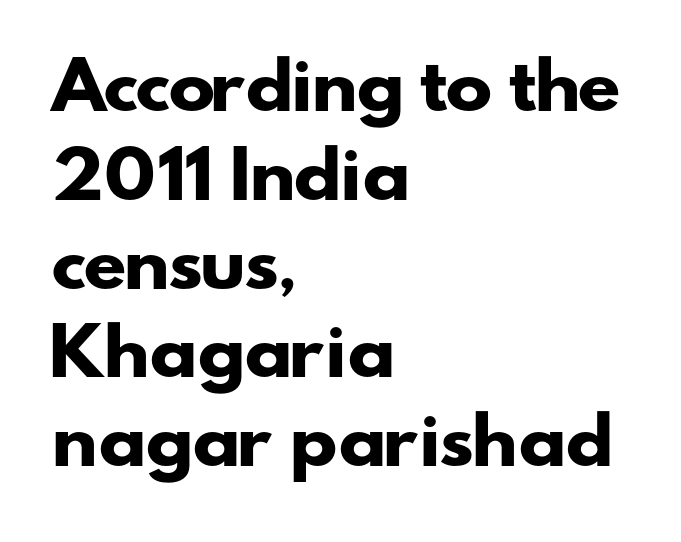
{"serif": "no", "bold": "yes", "weight": "heavy", "width": "wide", "stroke_contrast": "low", "x_height": "small", "monospaced": "no", "underline": "no", "align": "left", "line_spacing": "normal", "line_spacing_ratio": 1.41, "letter_spacing": "normal", "letter_spacing_em": 0.0, "glyph_px": 63}
